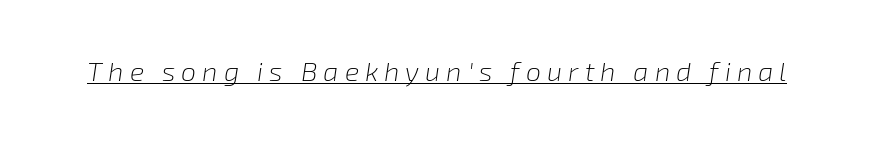
Compared with ordinary roman type, these characters are visibly tilted. Weight: not bold — regular or lighter. Look at the tracking — it's clearly loosened, letters drifting apart. Decoration check: the copy is underlined.
